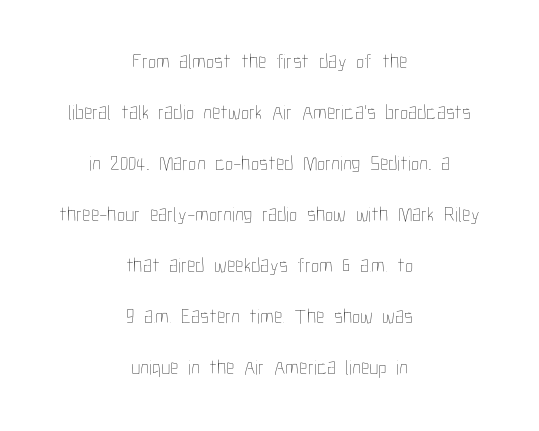
Q: Is the text bold? A: No.
Q: Is the text italic (slanted)? A: No, it is upright.
Q: Is the text underlined? A: No.
Q: How is the paragraph aligned? A: Centered.
Q: Is the spacing between letters normal or unusually wide? A: Normal.
Q: Is the spacing between lines tight, normal or loose? A: Loose.
